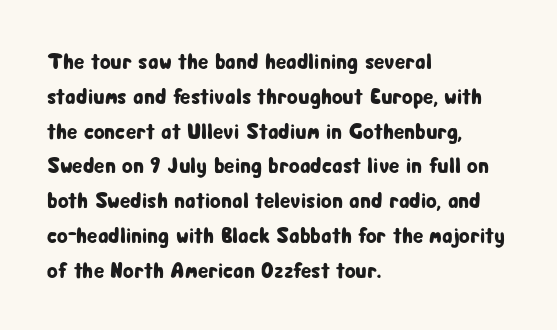
The image shows 22 px text type, upright; set left-aligned, normal line spacing (1.58x), normal letter spacing, not underlined.
